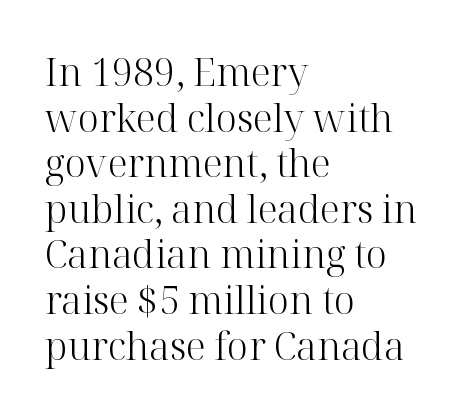
The image shows 38 px light serif type, upright; set left-aligned, line spacing 1.2x, normal letter spacing, not underlined; high stroke contrast and a medium x-height.
